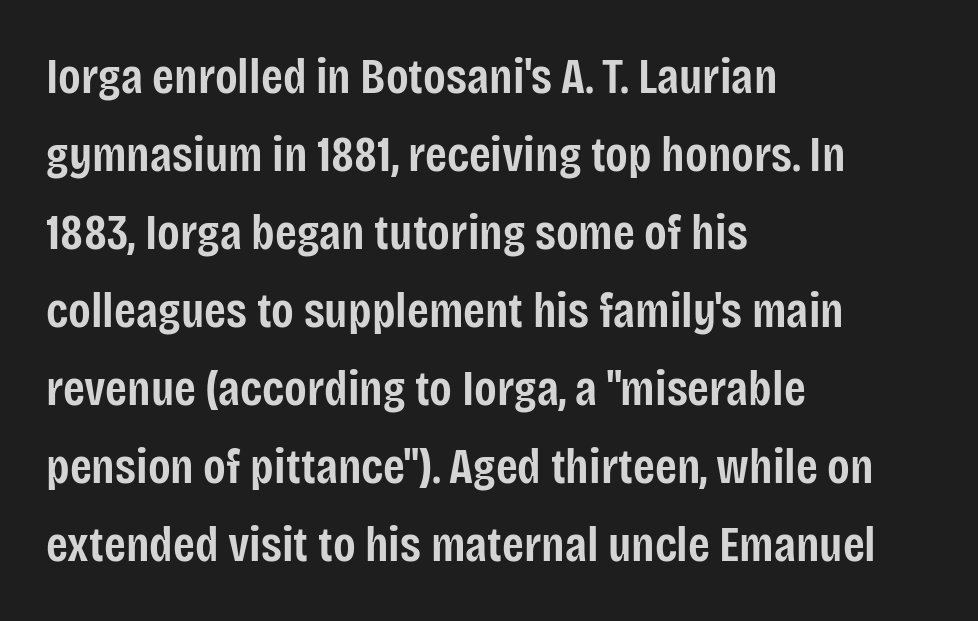
The image shows 50 px semibold, condensed sans-serif type, upright; set left-aligned, normal line spacing (1.56x), normal letter spacing, not underlined; low stroke contrast and a large x-height.
